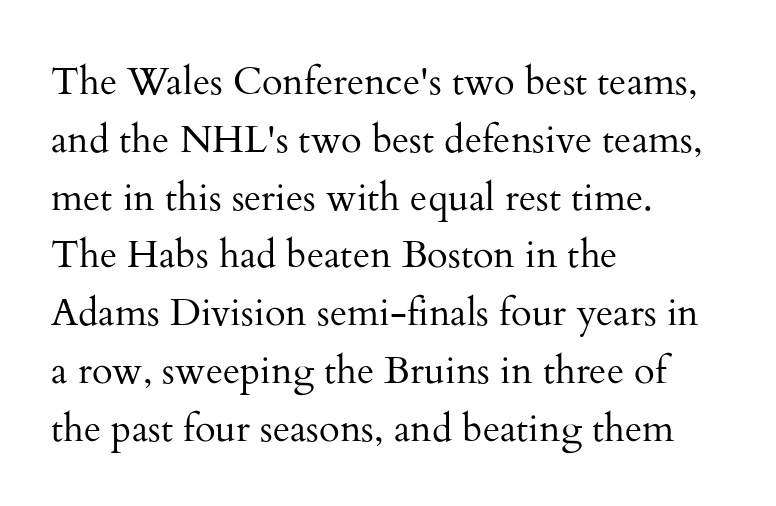
The image shows 38 px regular-weight serif type, upright; set left-aligned, normal line spacing (1.52x), normal letter spacing, not underlined; medium stroke contrast and a small x-height.
